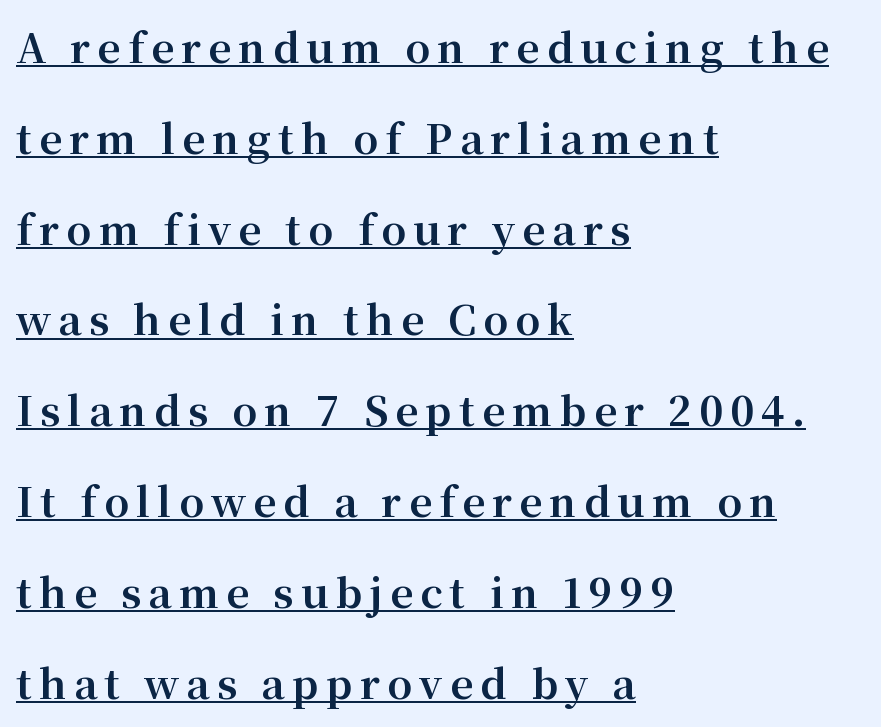
Q: Is the text bold? A: Yes.
Q: Is the text italic (slanted)? A: No, it is upright.
Q: Is the typeface a serif or a sans-serif typeface? A: Serif.
Q: Is the text underlined? A: Yes.
Q: How is the paragraph aligned? A: Left-aligned.
Q: Is the spacing between lines tight, normal or loose? A: Loose.
Q: Width (condensed, normal, or wide)? A: Normal.
Q: Stroke contrast? A: Medium.
Q: x-height? A: Medium.
Q: Monospaced? A: No.
